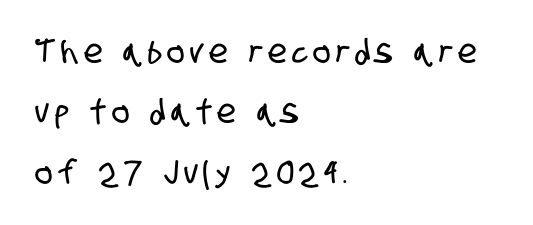
{"serif": "no", "width": "condensed", "stroke_contrast": "low", "x_height": "large", "monospaced": "no", "underline": "no", "align": "left", "line_spacing_ratio": 1.83, "glyph_px": 33}
